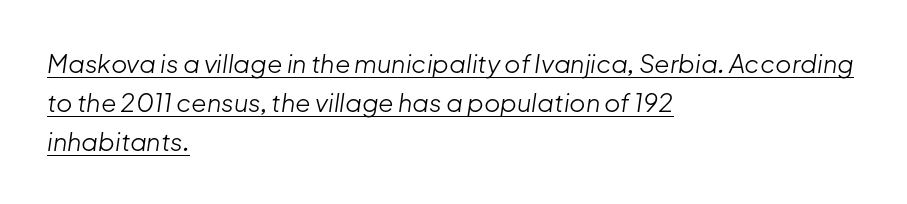
{"italic": "yes", "lean": "right", "slant_degrees": 8, "bold": "no", "underline": "yes", "align": "left", "line_spacing": "normal", "line_spacing_ratio": 1.56, "letter_spacing": "normal", "letter_spacing_em": 0.0, "glyph_px": 25}
